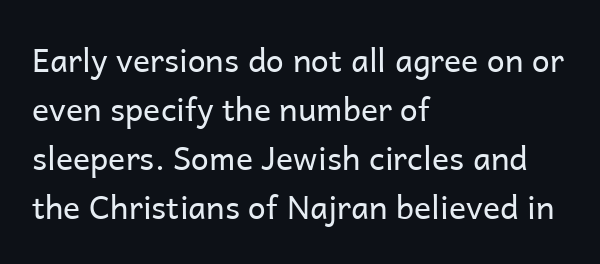
The image shows 32 px regular-weight sans-serif type, upright; set left-aligned, normal line spacing (1.53x), normal letter spacing, not underlined; low stroke contrast and a medium x-height.
